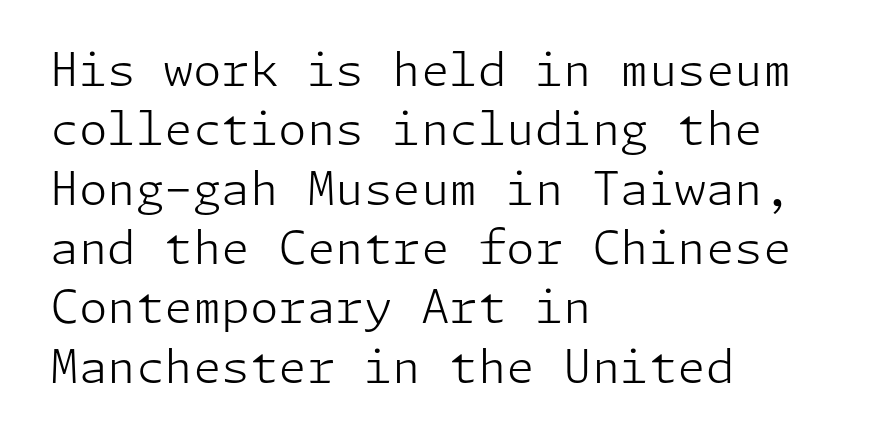
The image shows 46 px light sans-serif type, upright; set left-aligned, normal line spacing (1.29x), normal letter spacing, not underlined; low stroke contrast and a medium x-height.
